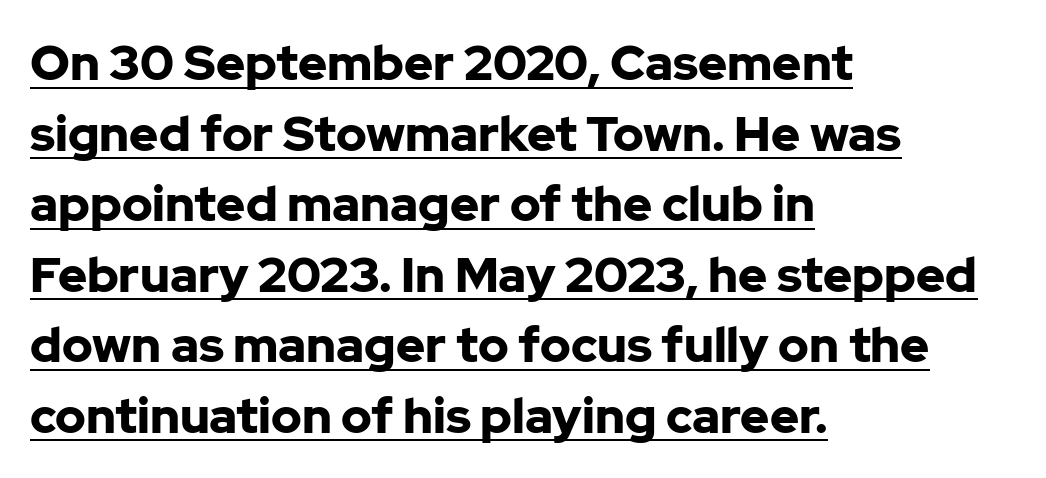
The image shows 49 px bold sans-serif type, upright; set left-aligned, normal line spacing (1.44x), normal letter spacing, underlined; low stroke contrast and a medium x-height.
